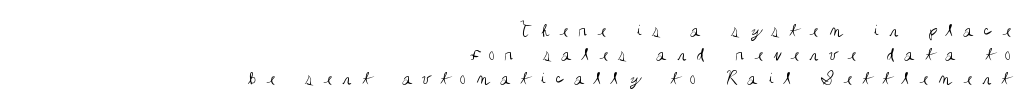
{"bold": "no", "underline": "no", "align": "right", "line_spacing_ratio": 1.21, "letter_spacing": "wide", "letter_spacing_em": 0.49, "glyph_px": 20}
